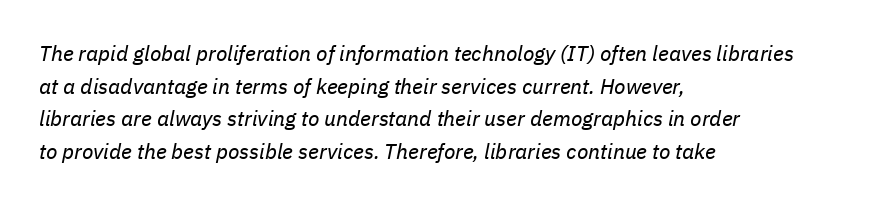
Is the type slanted? Yes — the strokes lean at a clear angle. Rows of type keep a routine distance in the vertical direction. The specimen omits any rule beneath the text block's lines. The font sits on the lighter half of the weight spectrum, regular included. The letters sit at their default tracking, neither squeezed nor spread.
